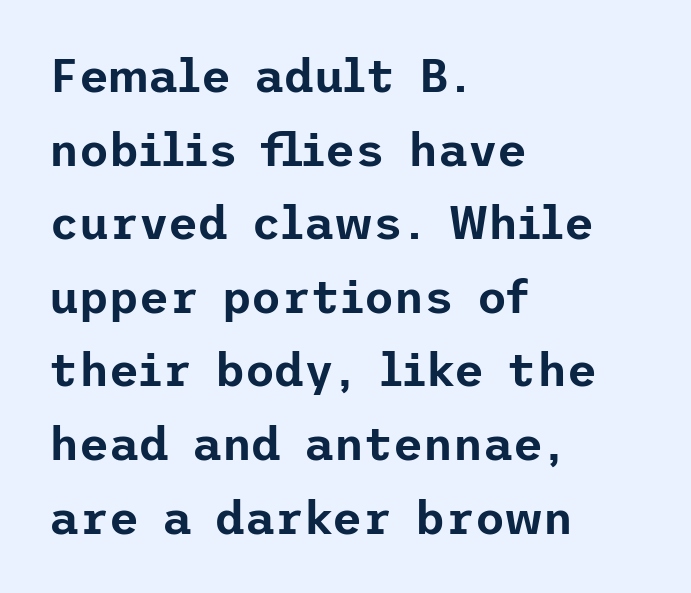
Q: Is the text italic (slanted)? A: No, it is upright.
Q: Is the typeface a serif or a sans-serif typeface? A: Sans-serif.
Q: Is the text underlined? A: No.
Q: How is the paragraph aligned? A: Left-aligned.
Q: Is the spacing between letters normal or unusually wide? A: Normal.
Q: Is the spacing between lines tight, normal or loose? A: Normal.
Q: Width (condensed, normal, or wide)? A: Normal.
Q: Stroke contrast? A: Low.
Q: x-height? A: Medium.
